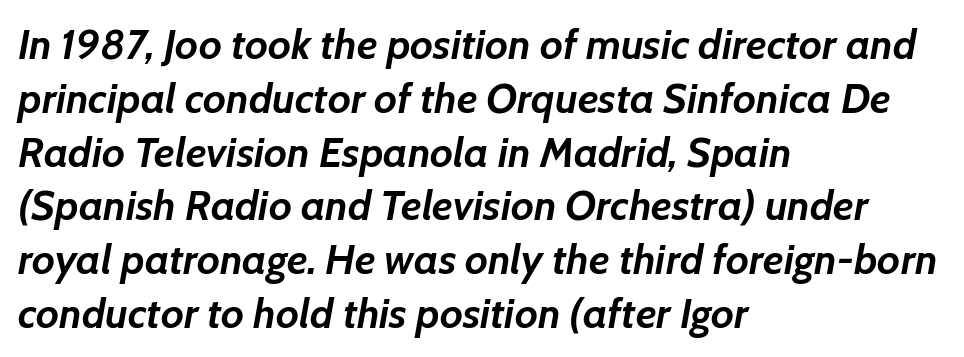
{"italic": "yes", "lean": "right", "slant_degrees": 7, "bold": "yes", "weight": "semibold", "width": "normal", "stroke_contrast": "low", "x_height": "medium", "monospaced": "no", "underline": "no", "align": "left", "line_spacing": "normal", "line_spacing_ratio": 1.28, "letter_spacing": "normal", "letter_spacing_em": 0.0, "glyph_px": 42}
